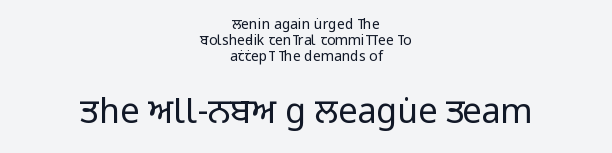
Q: Is the text bold? A: No.
Q: Is the text italic (slanted)? A: No, it is upright.
Q: Is the typeface a serif or a sans-serif typeface? A: Sans-serif.
Q: Is the text underlined? A: No.
Q: How is the paragraph aligned? A: Centered.
Q: Is the spacing between letters normal or unusually wide? A: Normal.
Q: Is the spacing between lines tight, normal or loose? A: Tight.
Q: Which block of text is set in a larger size, the first (top) or the second (bottom)? A: The second (bottom) one.
Q: Width (condensed, normal, or wide)? A: Condensed.
Q: Stroke contrast? A: Low.
Q: x-height? A: Large.
Q: Monospaced? A: No.
